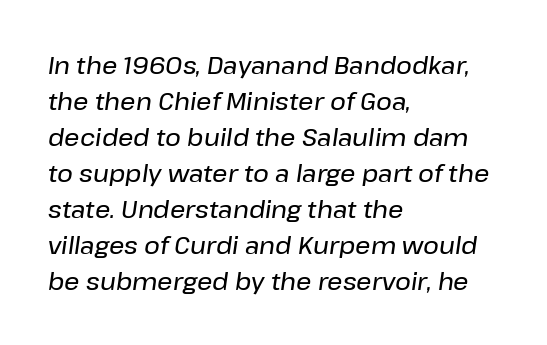
Q: Is the text italic (slanted)? A: Yes, it leans right by about 8 degrees.
Q: Is the text underlined? A: No.
Q: How is the paragraph aligned? A: Left-aligned.
Q: Is the spacing between letters normal or unusually wide? A: Normal.
Q: Is the spacing between lines tight, normal or loose? A: Normal.
